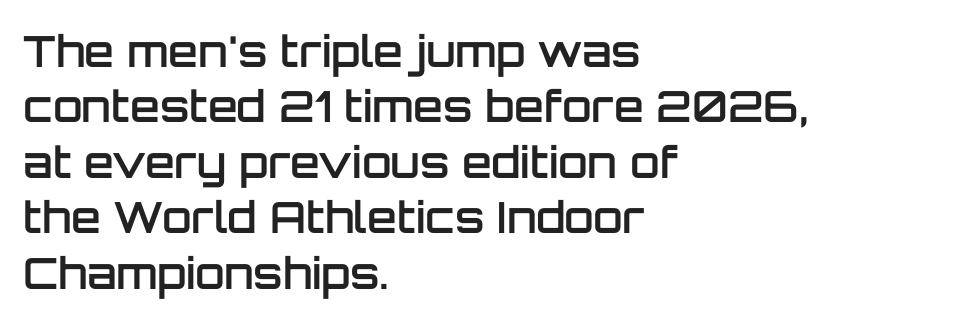
The image shows 43 px semibold sans-serif type, upright; set left-aligned, normal line spacing (1.29x), normal letter spacing, not underlined; low stroke contrast and a large x-height.
